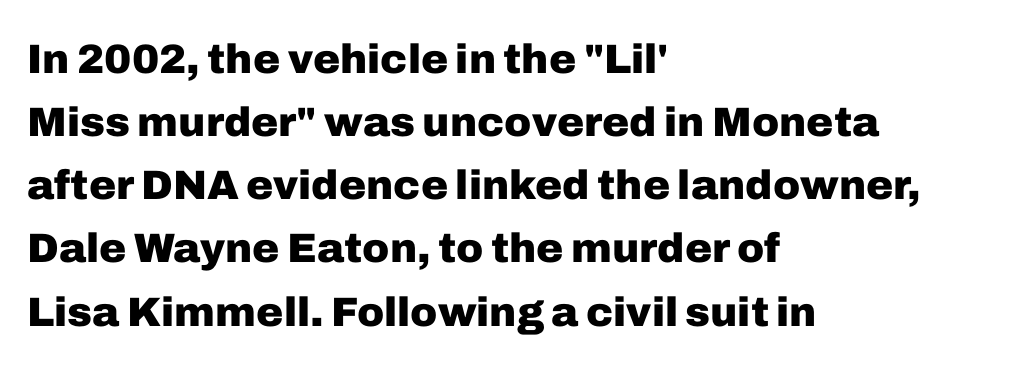
Q: Is the text bold? A: Yes.
Q: Is the text italic (slanted)? A: No, it is upright.
Q: Is the typeface a serif or a sans-serif typeface? A: Sans-serif.
Q: Is the text underlined? A: No.
Q: How is the paragraph aligned? A: Left-aligned.
Q: Is the spacing between letters normal or unusually wide? A: Normal.
Q: Is the spacing between lines tight, normal or loose? A: Normal.
Q: Width (condensed, normal, or wide)? A: Normal.
Q: Stroke contrast? A: Low.
Q: x-height? A: Medium.
Q: Monospaced? A: No.
